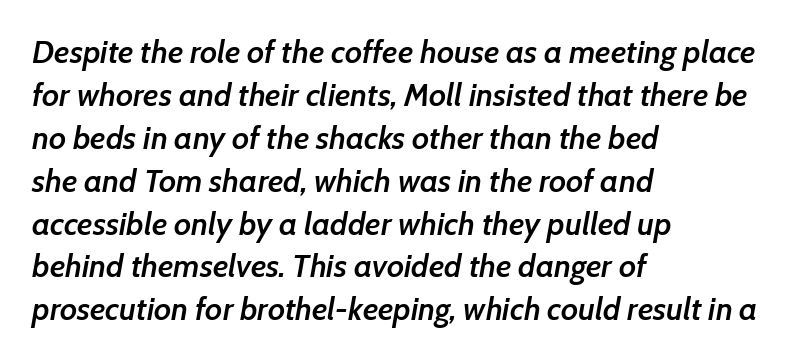
Q: Is the text bold? A: Semi-bold.
Q: Is the text italic (slanted)? A: Yes, it leans right by about 7 degrees.
Q: Is the text underlined? A: No.
Q: How is the paragraph aligned? A: Left-aligned.
Q: Is the spacing between letters normal or unusually wide? A: Normal.
Q: Is the spacing between lines tight, normal or loose? A: Normal.
Q: Width (condensed, normal, or wide)? A: Normal.
Q: Stroke contrast? A: Low.
Q: x-height? A: Medium.
Q: Monospaced? A: No.
